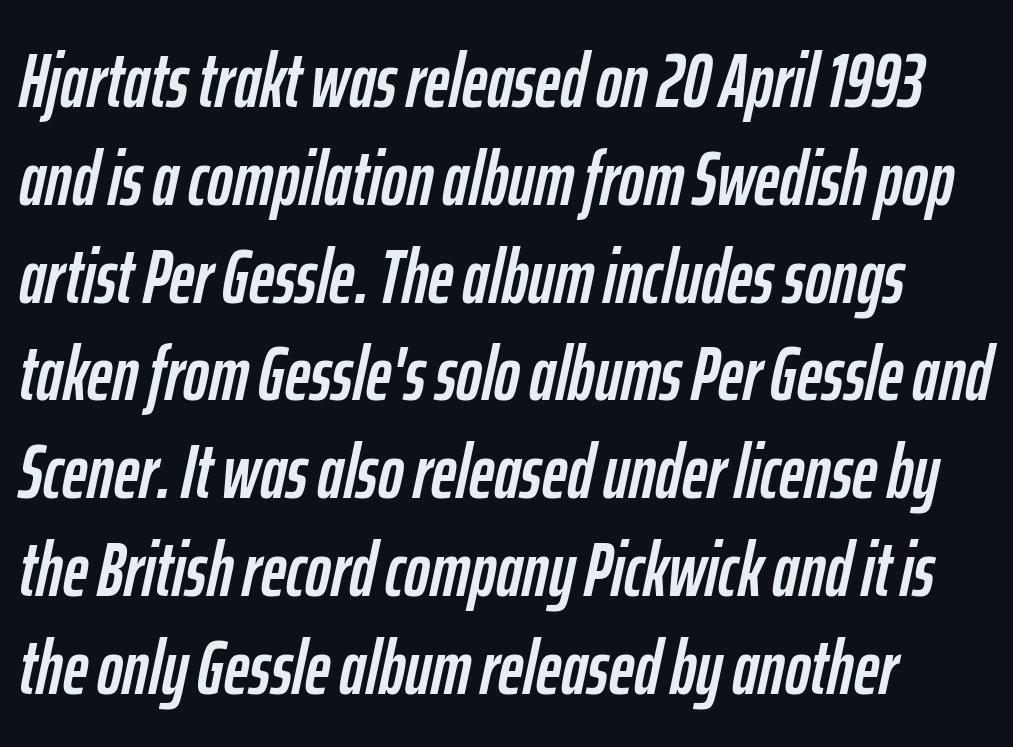
Q: Is the text italic (slanted)? A: Yes, it leans right by about 12 degrees.
Q: Is the text underlined? A: No.
Q: Is the spacing between letters normal or unusually wide? A: Normal.
Q: Is the spacing between lines tight, normal or loose? A: Normal.
Q: Width (condensed, normal, or wide)? A: Condensed.
Q: Stroke contrast? A: Low.
Q: x-height? A: Medium.
Q: Monospaced? A: No.
